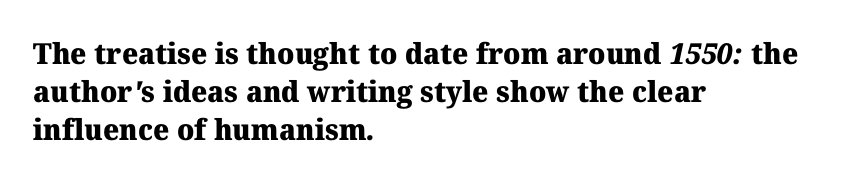
Q: Is the text bold? A: Yes.
Q: Is the typeface a serif or a sans-serif typeface? A: Serif.
Q: Is the text underlined? A: No.
Q: How is the paragraph aligned? A: Left-aligned.
Q: Is the spacing between letters normal or unusually wide? A: Normal.
Q: Is the spacing between lines tight, normal or loose? A: Normal.
Q: Width (condensed, normal, or wide)? A: Normal.
Q: Stroke contrast? A: Medium.
Q: x-height? A: Medium.
Q: Monospaced? A: No.
